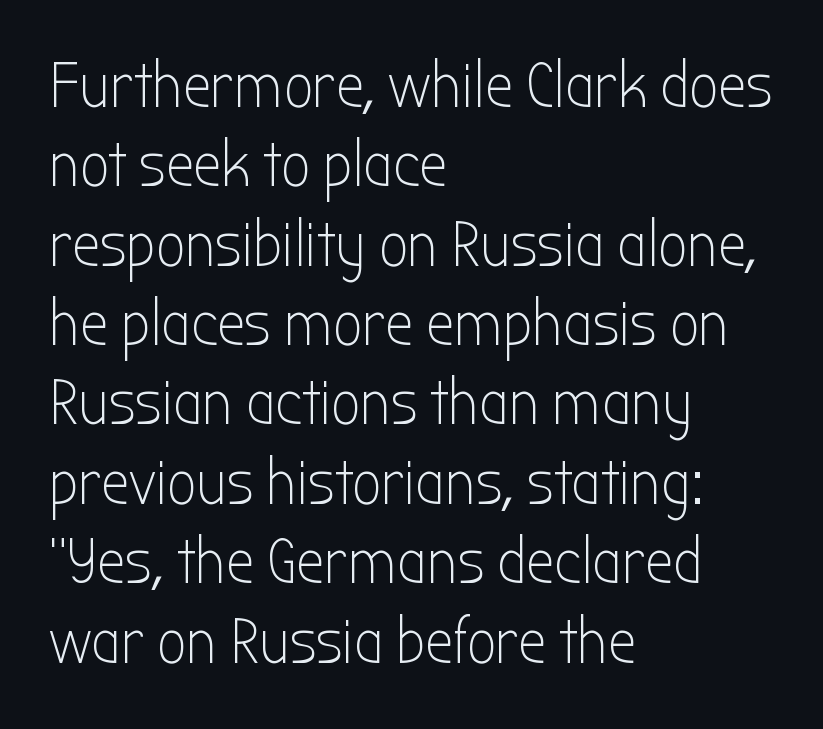
Stem width sits at or under what a default text font uses. Serif or sans? Sans — the stroke terminals are bare. A typesetter would call this zero additional tracking. This sample is left-justified, so line endings fall wherever the words run out.
